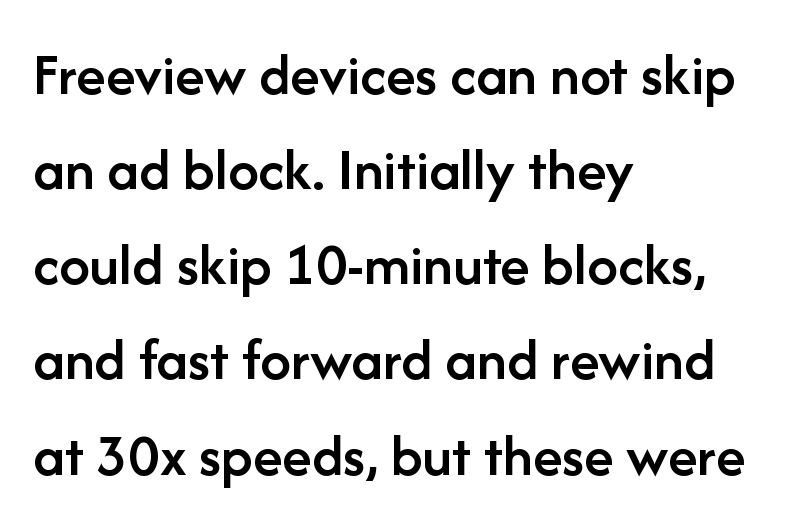
Q: Is the text bold? A: Semi-bold.
Q: Is the text italic (slanted)? A: No, it is upright.
Q: Is the typeface a serif or a sans-serif typeface? A: Sans-serif.
Q: Is the text underlined? A: No.
Q: How is the paragraph aligned? A: Left-aligned.
Q: Is the spacing between letters normal or unusually wide? A: Normal.
Q: Is the spacing between lines tight, normal or loose? A: Normal.
Q: Width (condensed, normal, or wide)? A: Normal.
Q: Stroke contrast? A: Low.
Q: x-height? A: Medium.
Q: Monospaced? A: No.
